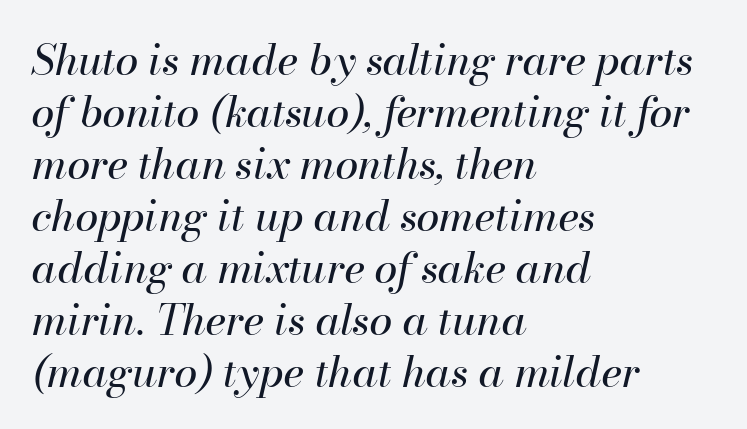
{"italic": "yes", "lean": "right", "slant_degrees": 13, "bold": "no", "weight": "regular", "width": "normal", "stroke_contrast": "high", "x_height": "small", "monospaced": "no", "underline": "no", "align": "left", "line_spacing_ratio": 1.24, "letter_spacing": "normal", "letter_spacing_em": 0.0, "glyph_px": 42}
